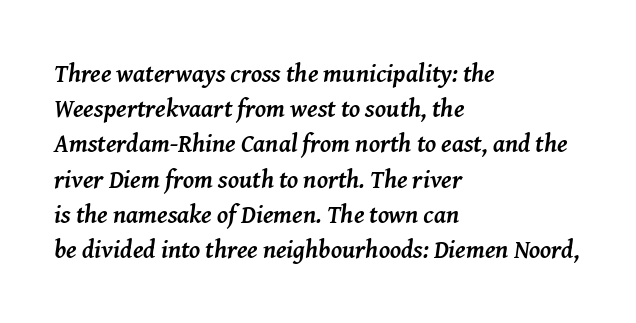
The image shows 25 px bold type, italic (leaning right); set left-aligned, normal line spacing (1.41x), normal letter spacing, not underlined.
